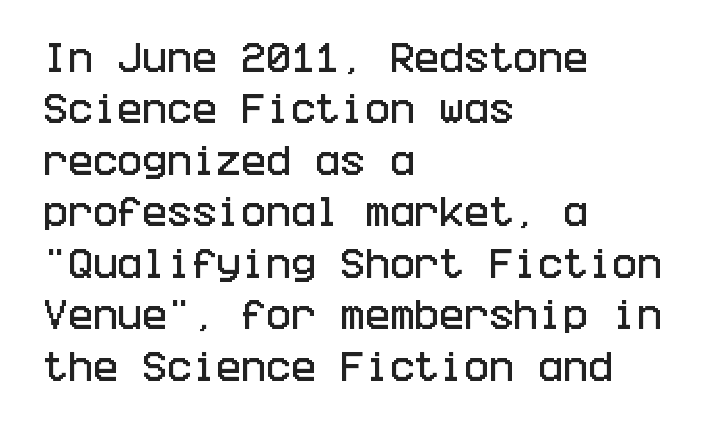
{"serif": "no", "italic": "no", "width": "condensed", "stroke_contrast": "low", "x_height": "large", "underline": "no", "align": "left", "line_spacing": "normal", "line_spacing_ratio": 1.56, "letter_spacing": "normal", "letter_spacing_em": 0.0, "glyph_px": 33}
